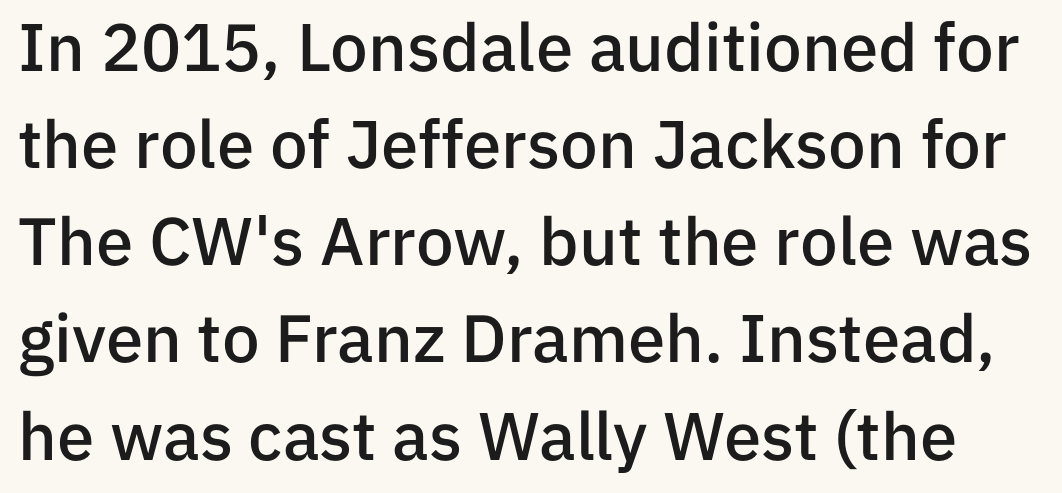
{"serif": "no", "italic": "no", "bold": "semi", "weight": "semibold", "width": "normal", "stroke_contrast": "low", "x_height": "medium", "monospaced": "no", "underline": "no", "line_spacing": "normal", "line_spacing_ratio": 1.45, "letter_spacing": "normal", "letter_spacing_em": 0.0, "glyph_px": 67}
